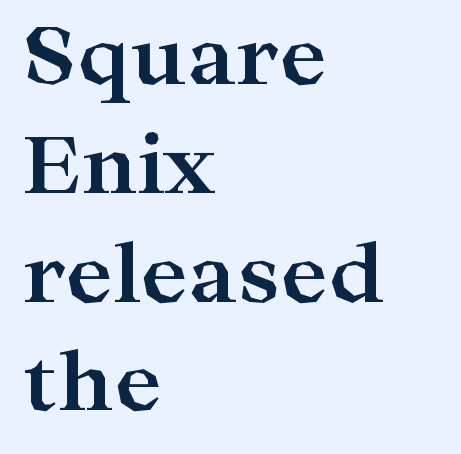
{"serif": "yes", "italic": "no", "bold": "yes", "weight": "bold", "width": "wide", "stroke_contrast": "high", "x_height": "medium", "monospaced": "no", "underline": "no", "align": "left", "line_spacing": "normal", "line_spacing_ratio": 1.36, "letter_spacing": "normal", "letter_spacing_em": 0.0, "glyph_px": 80}
